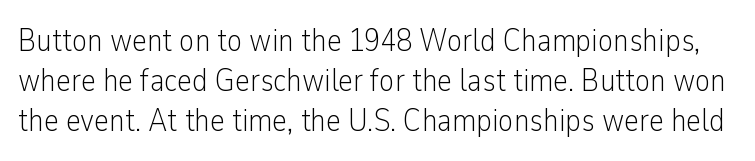
Honestly, there is no underline to notice here at all. The specimen reads as upright at a glance. Nothing sits at the stroke ends, so this counts as sans-serif. The face used here is proportionally spaced, like ordinary book or web type. Unbolded letterforms with no extra heft.
